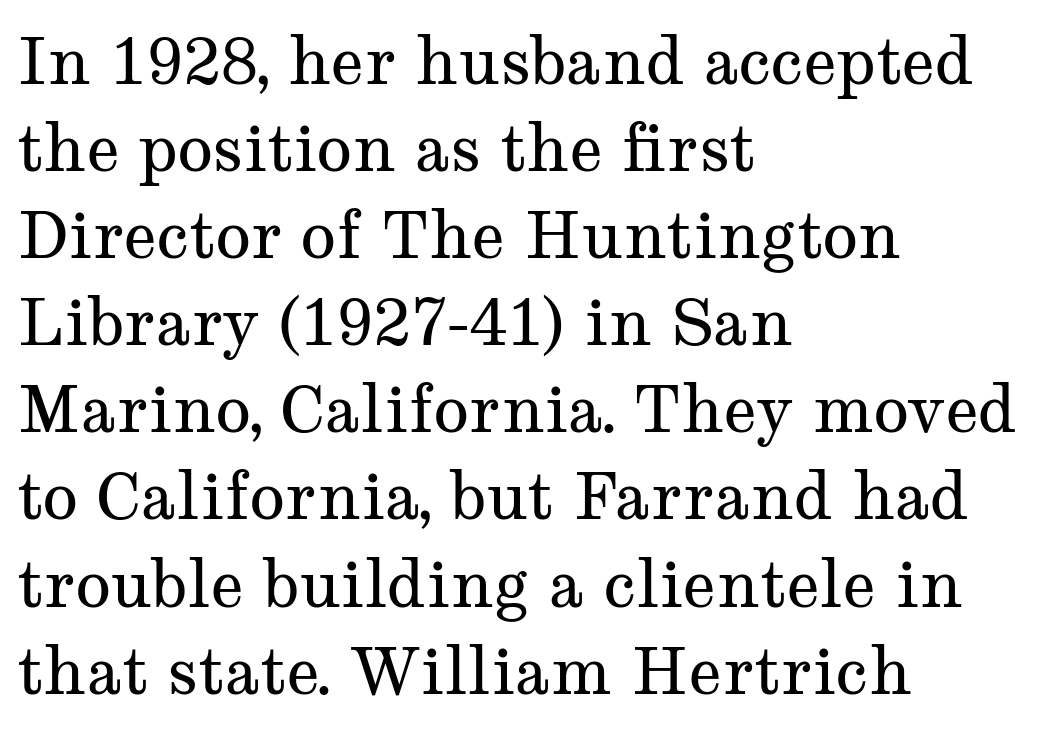
The image shows 65 px regular-weight, wide serif type, upright; set left-aligned, normal line spacing (1.34x), normal letter spacing, not underlined; medium stroke contrast and a medium x-height.
